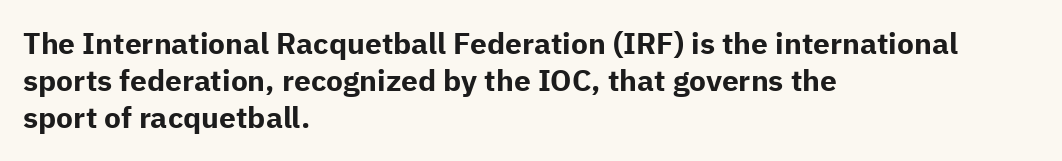
{"serif": "no", "italic": "no", "bold": "yes", "weight": "bold", "width": "normal", "stroke_contrast": "low", "x_height": "medium", "monospaced": "no", "underline": "no", "align": "left", "line_spacing_ratio": 1.24, "letter_spacing": "normal", "letter_spacing_em": 0.0, "glyph_px": 30}
